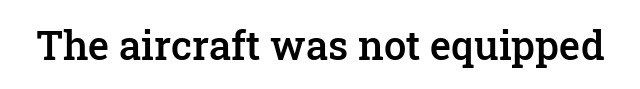
The image shows 40 px semibold serif type, upright; set normal letter spacing, not underlined; low stroke contrast and a medium x-height.
